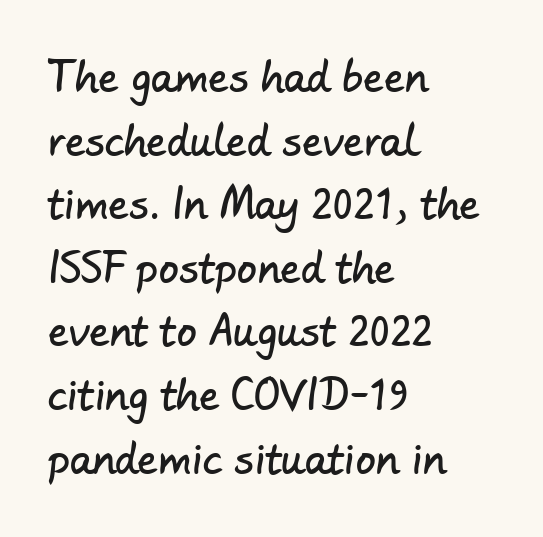
{"serif": "no", "width": "normal", "stroke_contrast": "low", "x_height": "small", "monospaced": "no", "underline": "no", "align": "left", "line_spacing": "normal", "line_spacing_ratio": 1.59, "letter_spacing": "normal", "letter_spacing_em": 0.0, "glyph_px": 40}
